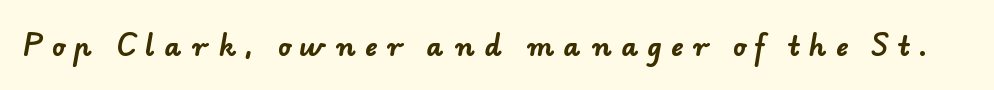
Q: Is the text bold? A: Yes.
Q: Is the text underlined? A: No.
Q: Is the spacing between letters normal or unusually wide? A: Unusually wide.
